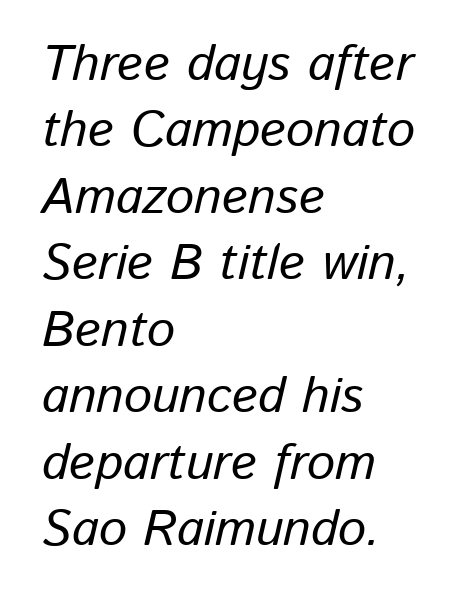
Evenly set lines give the paragraph a standard silhouette. You can tell it's italic because the verticals aren't actually vertical. Honestly, the letter spacing is just normal — you wouldn't notice it. Each row of text sits above clean, open space. A typesetter would call this proportional, since set widths differ per character. If you drew a ruler down the left edge, every line would touch it.
